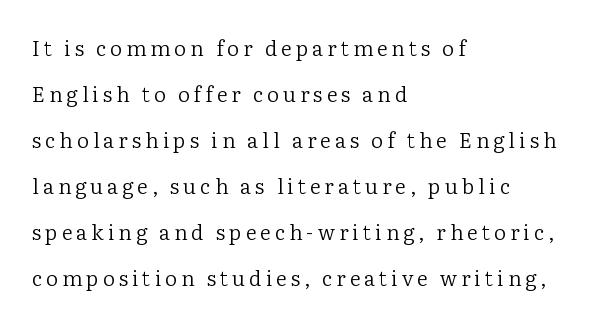
Vertical spacing — loose. The axis of the letterforms is exactly vertical. No extra ink here — the face is not bold. The zone under the glyphs is completely vacant. All the whitespace from short lines collects on the right.
